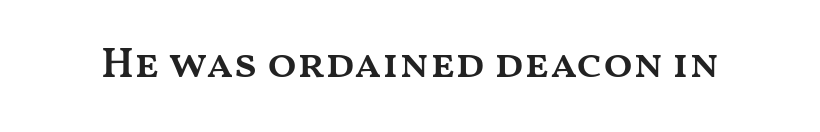
Notice how the stems are strictly vertical — no italics here. Descenders hang freely into open space. Each glyph is drawn with semibold strokes, heavier than normal yet not fully bold. Each word holds together tightly as a unit, with standard inter-letter gaps. Note the varied advance widths — an 'i' is clearly narrower than an 'm'.
